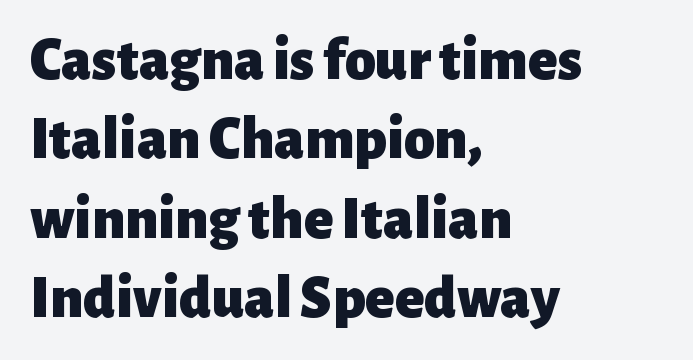
These lines sit exactly where default settings would place them. Note: no serifs on the glyphs. No word sits above an underline. Standard letterfit; no display-style spreading of the glyphs. The lines are quadded left. Typesetter's note: full bold, strokes at maximum text heaviness.
